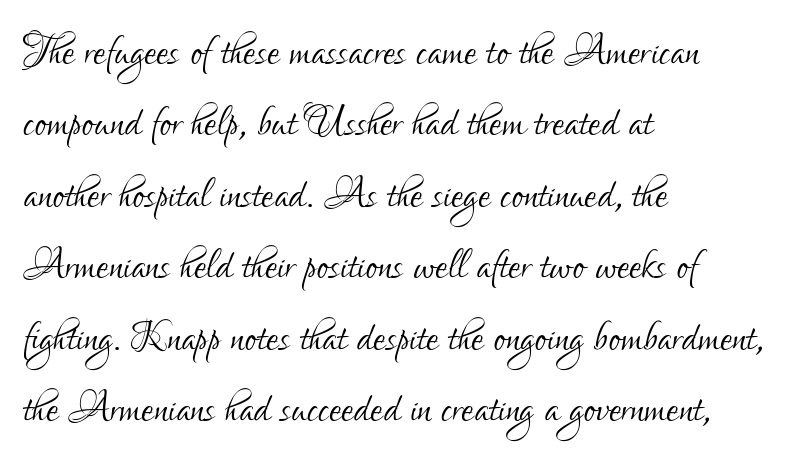
In terms of letterspacing, this is plain default setting. The passage shown is typeset with a sans-serif family. Is the stroke heavy? The answer is a plain regular-or-lighter.
